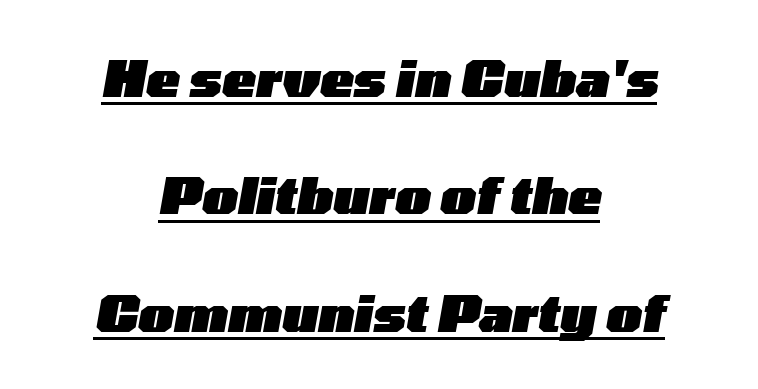
Q: Is the text bold? A: Yes.
Q: Is the text italic (slanted)? A: Yes, it leans right by about 10 degrees.
Q: Is the text underlined? A: Yes.
Q: How is the paragraph aligned? A: Centered.
Q: Is the spacing between letters normal or unusually wide? A: Normal.
Q: Is the spacing between lines tight, normal or loose? A: Loose.
Q: Width (condensed, normal, or wide)? A: Wide.
Q: Stroke contrast? A: Low.
Q: x-height? A: Medium.
Q: Monospaced? A: No.
